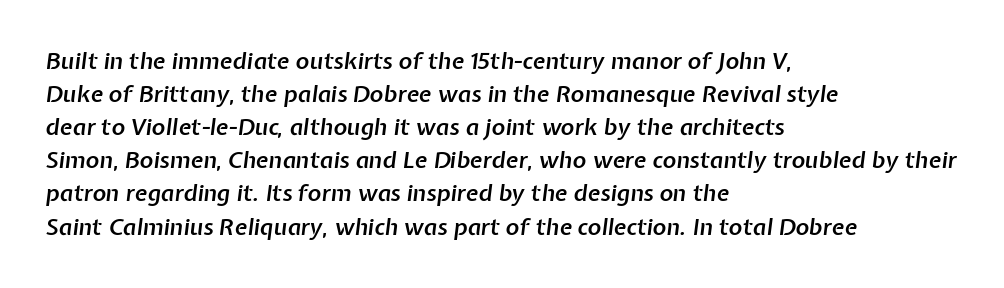
{"italic": "yes", "lean": "right", "slant_degrees": 7, "bold": "semi", "underline": "no", "align": "left", "line_spacing": "normal", "line_spacing_ratio": 1.44, "letter_spacing": "normal", "letter_spacing_em": 0.0, "glyph_px": 23}
